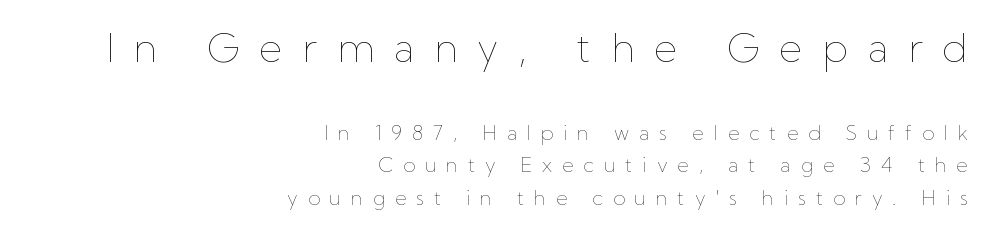
The image shows 40 px thin type, upright; set right-aligned, normal line spacing (1.64x), unusually wide letter spacing (+0.49 em), not underlined; the first (top) block is 2.0x larger; low stroke contrast and a medium x-height.
